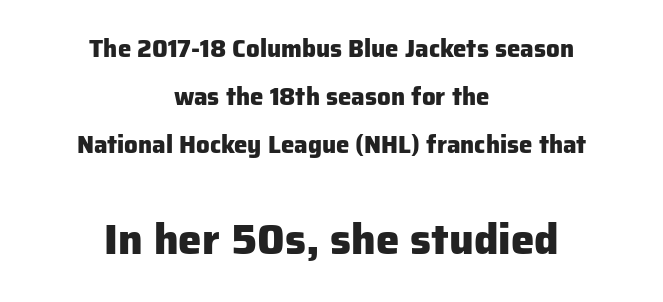
The font family rendered here belongs to the sans-serif group. The face used here is rendered with its standard letterfit. Stroke thickness is high; the sample reads as a true bold. The typography opts for an upright posture over an oblique one. The rendering uses a large line-height, opening up the rows. The passage shown is typed in a proportional face where columns would drift.
